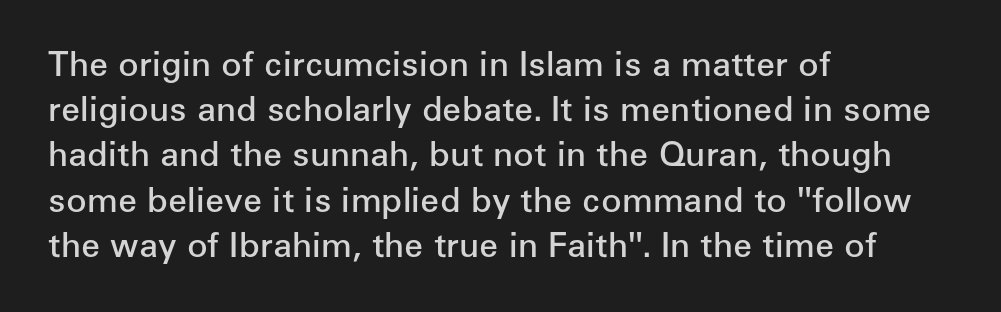
Q: Is the text bold? A: Semi-bold.
Q: Is the text italic (slanted)? A: No, it is upright.
Q: Is the typeface a serif or a sans-serif typeface? A: Sans-serif.
Q: Is the text underlined? A: No.
Q: How is the paragraph aligned? A: Left-aligned.
Q: Is the spacing between letters normal or unusually wide? A: Normal.
Q: Is the spacing between lines tight, normal or loose? A: Normal.
Q: Width (condensed, normal, or wide)? A: Normal.
Q: Stroke contrast? A: Low.
Q: x-height? A: Medium.
Q: Monospaced? A: No.
